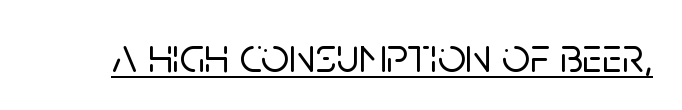
Is this a sans? Yes — the strokes have no serifs. The letters advance in unequal steps, a hallmark of proportional type. This sample uses plain, unmodified letter spacing. Underline: present. The type sits square on the baseline with zero lean.
